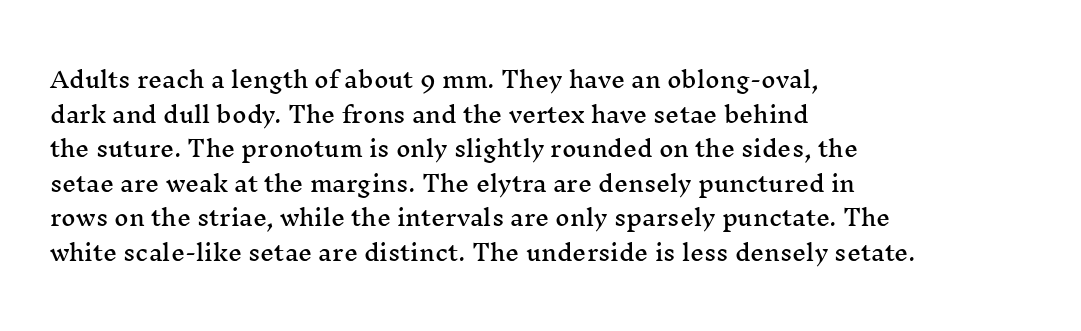
The setting favours the left margin, as ordinary paragraphs usually do. The letters stand straight up with perfectly vertical stems. Baseline-to-baseline distance is the conventional proportion of letter height. Beneath every word, the page is bare. Is the letter spacing exaggerated? No — it looks like the ordinary default.
